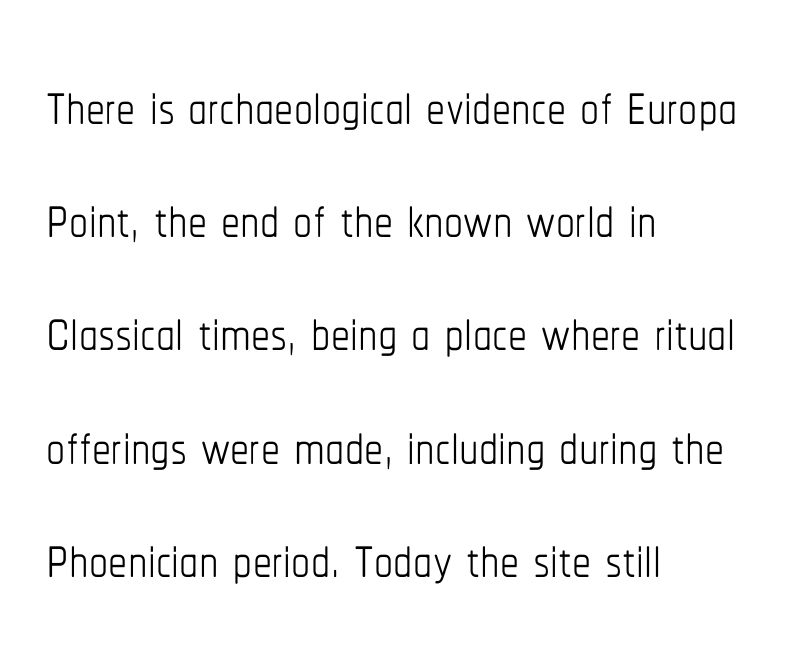
Q: Is the text bold? A: No.
Q: Is the text italic (slanted)? A: No, it is upright.
Q: Is the text underlined? A: No.
Q: How is the paragraph aligned? A: Left-aligned.
Q: Is the spacing between letters normal or unusually wide? A: Normal.
Q: Is the spacing between lines tight, normal or loose? A: Normal.
Q: Width (condensed, normal, or wide)? A: Condensed.
Q: Stroke contrast? A: Low.
Q: x-height? A: Medium.
Q: Monospaced? A: No.
